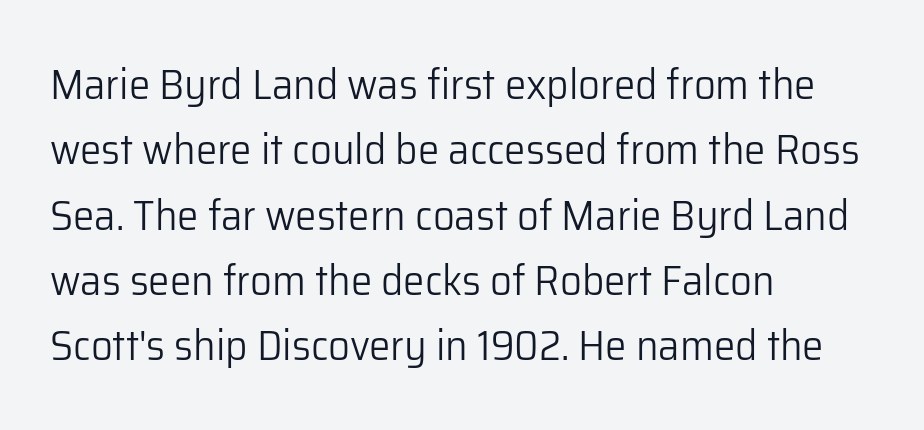
Note: no serifs on the glyphs. The letters sit at their default tracking, neither squeezed nor spread. Is this a heavy cut? Hardly; it is regular or lighter. The designer left line spacing at the default.
